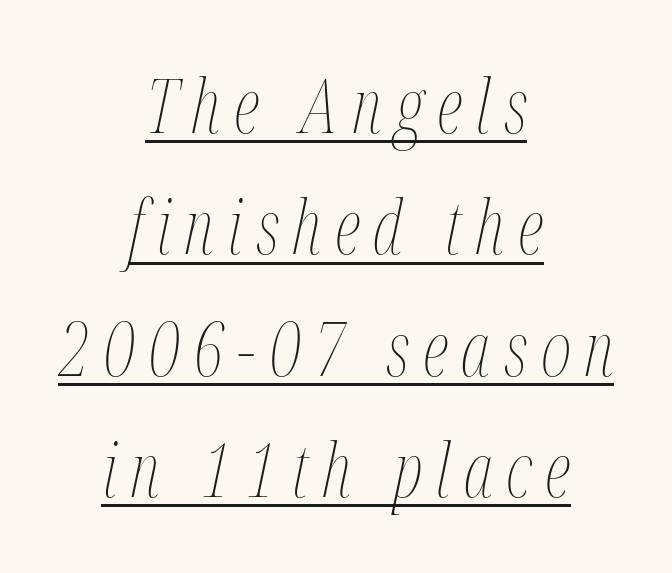
The image shows 74 px thin, condensed type, italic (leaning right); set centered, normal line spacing (1.64x), underlined; medium stroke contrast and a medium x-height.
